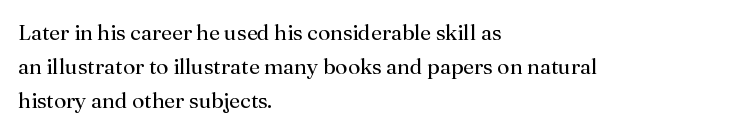
Caption: multi-line text, flush left, ragged right. Rendered with straight, roman letterforms. Beneath every word, the page is bare. Weight: not bold — regular or lighter. Nobody touched the tracking dial on this one. Vertically, the passage feels balanced, rows spaced as you'd expect.
